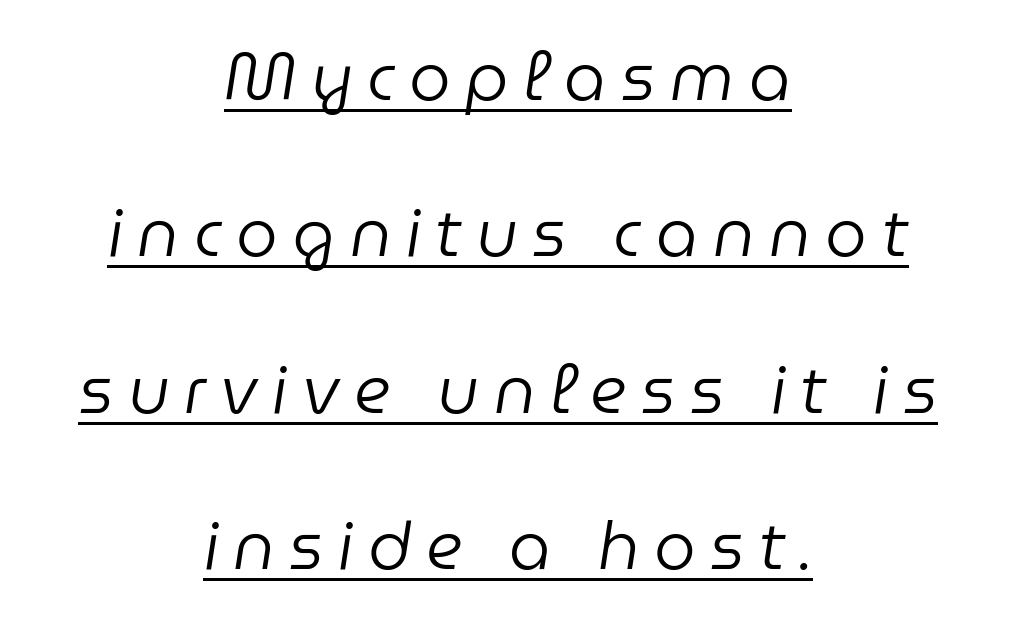
The type is letterspaced generously, with wide tracking. One-word summary of the alignment: center. Rendered with sloped, italic letterforms. Notice how a bar underscores the lettering throughout. This reads as an unemphasized weight, regular at the heaviest. You could not count columns in this text — the font is proportionally spaced.
